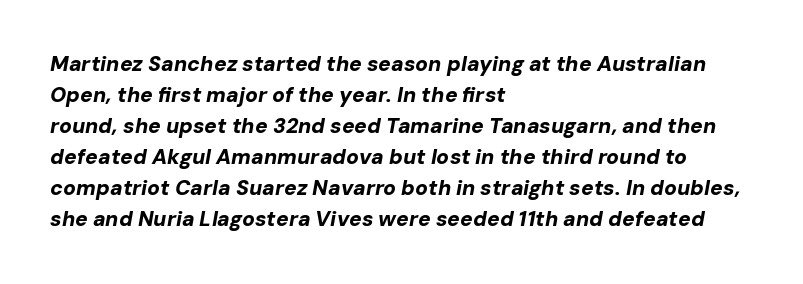
The image shows 21 px bold type, italic (leaning right); set left-aligned, normal line spacing (1.48x), normal letter spacing, not underlined.
